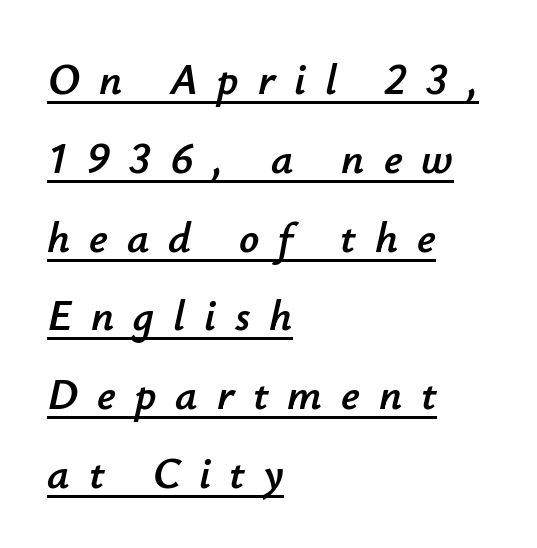
An italicized treatment has been applied to the whole sample. Each letter keeps its own natural width here, so spacing adapts to shape. A continuous stroke trails under the words, as in a hyperlink. Line beginnings align vertically; line endings do not.
